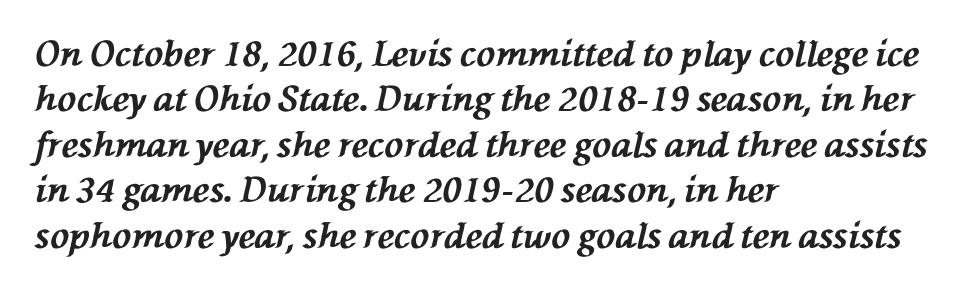
{"italic": "yes", "lean": "left", "slant_degrees": 76, "bold": "yes", "weight": "bold", "width": "normal", "stroke_contrast": "medium", "x_height": "medium", "monospaced": "no", "underline": "no", "align": "left", "line_spacing": "normal", "line_spacing_ratio": 1.3, "letter_spacing": "normal", "letter_spacing_em": 0.0, "glyph_px": 35}
